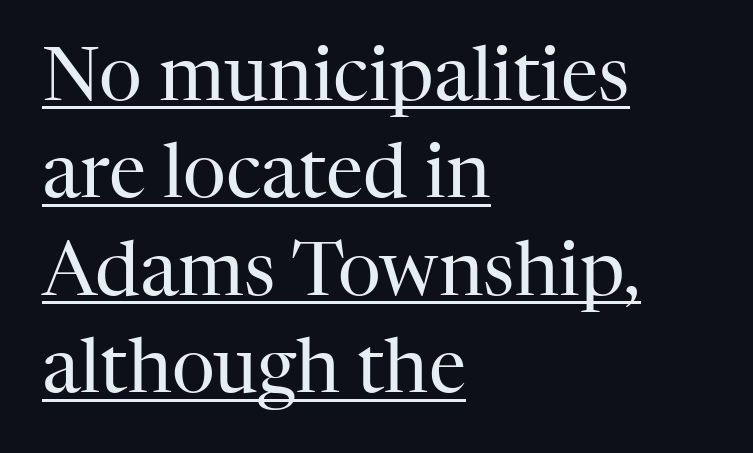
The image shows 75 px regular-weight serif type, upright; set left-aligned, normal line spacing (1.3x), normal letter spacing, underlined; high stroke contrast and a medium x-height.
